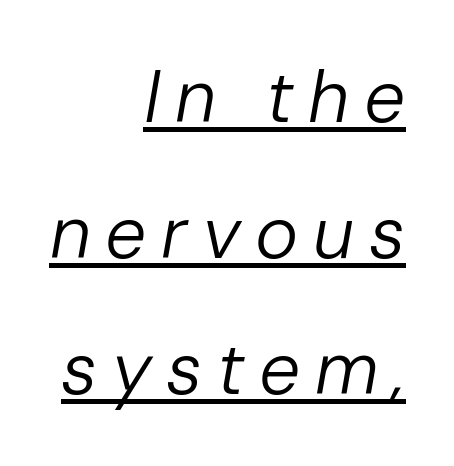
Q: Is the text bold? A: No.
Q: Is the text italic (slanted)? A: Yes, it leans right by about 10 degrees.
Q: Is the text underlined? A: Yes.
Q: How is the paragraph aligned? A: Right-aligned.
Q: Is the spacing between letters normal or unusually wide? A: Unusually wide.
Q: Width (condensed, normal, or wide)? A: Normal.
Q: Stroke contrast? A: Low.
Q: x-height? A: Medium.
Q: Monospaced? A: No.
